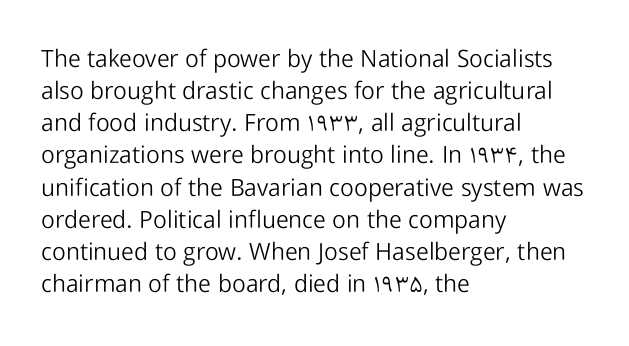
The strip under each line holds only bare page. You could call the tracking neutral — neither tight nor loose. Where is the straight margin? On the left. Upright lettering throughout. The weight tops out at a normal text grade.
